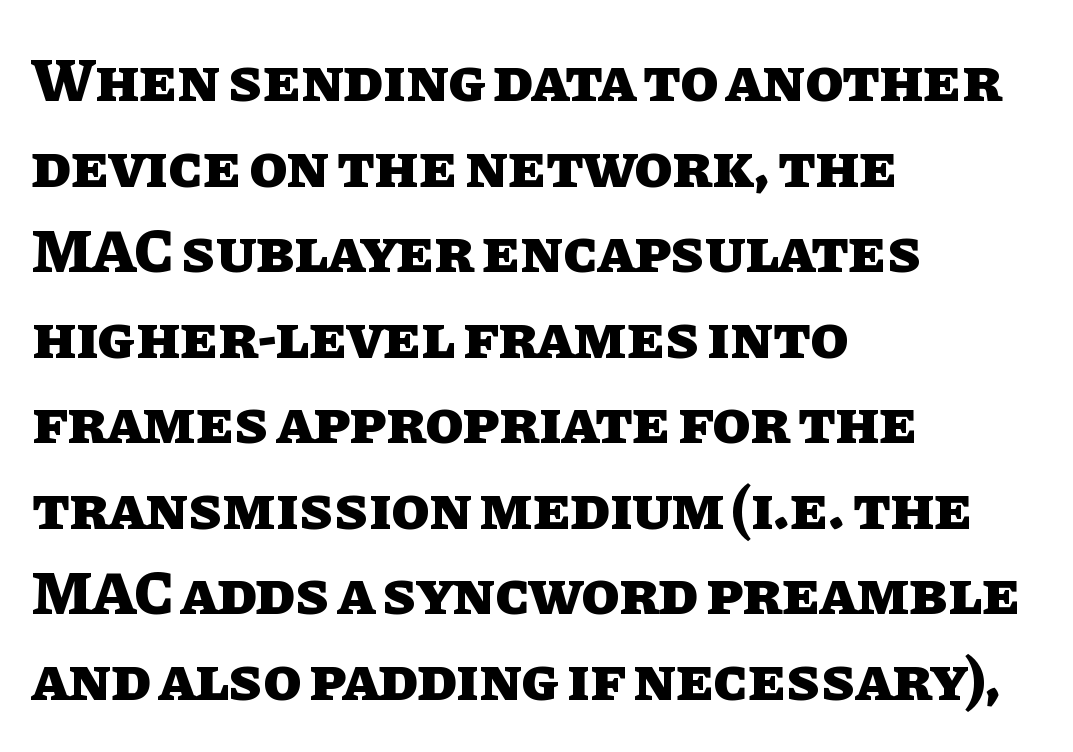
The image shows 62 px heavy type, upright; set left-aligned, normal line spacing (1.38x), normal letter spacing, not underlined; low stroke contrast and a large x-height.
